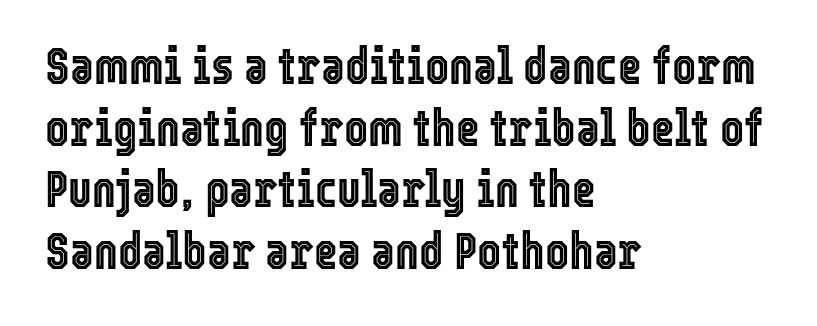
The image shows 51 px condensed type, upright; set left-aligned, line spacing 1.21x, normal letter spacing, not underlined; a medium x-height.
